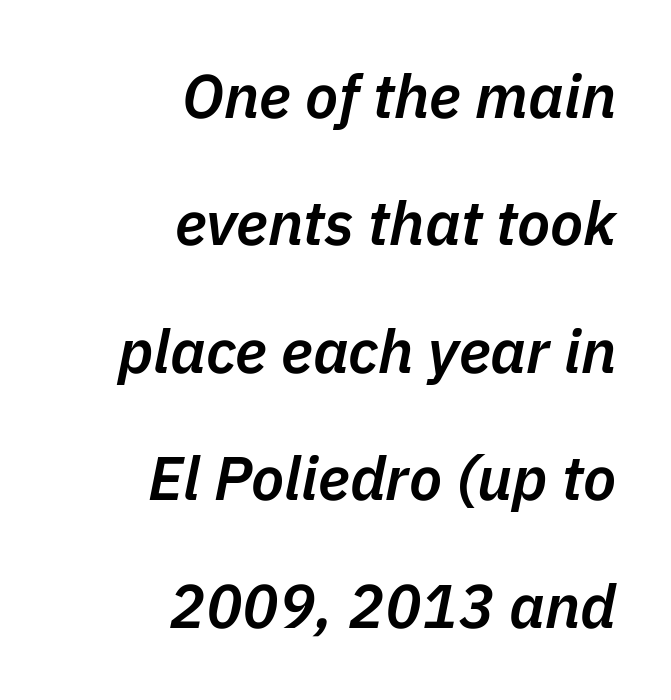
Q: Is the text bold? A: Semi-bold.
Q: Is the text italic (slanted)? A: Yes, it leans right by about 11 degrees.
Q: Is the text underlined? A: No.
Q: How is the paragraph aligned? A: Right-aligned.
Q: Is the spacing between letters normal or unusually wide? A: Normal.
Q: Is the spacing between lines tight, normal or loose? A: Loose.
Q: Width (condensed, normal, or wide)? A: Normal.
Q: Stroke contrast? A: Low.
Q: x-height? A: Medium.
Q: Monospaced? A: No.
